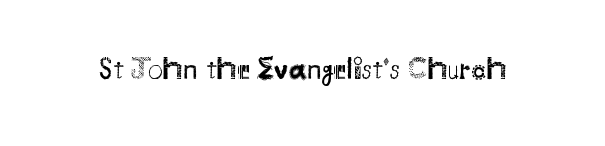
{"serif": "no", "italic": "no", "bold": "no", "weight": "regular", "width": "normal", "stroke_contrast": "medium", "x_height": "small", "monospaced": "no", "underline": "no", "letter_spacing": "normal", "letter_spacing_em": 0.0, "glyph_px": 30}
